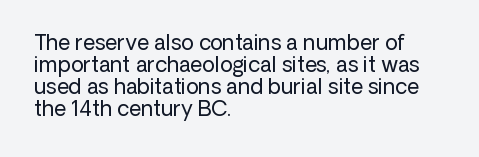
The image shows 21 px text type, upright; set left-aligned, tight line spacing (1.05x), normal letter spacing, not underlined.
